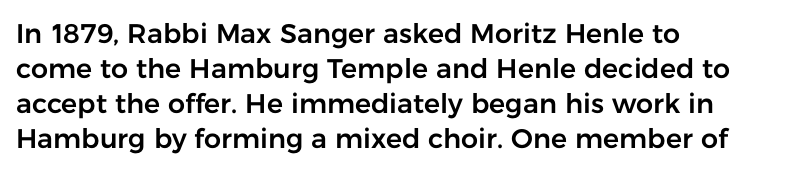
The image shows 27 px text type, upright; set left-aligned, normal line spacing (1.3x), normal letter spacing, not underlined.
